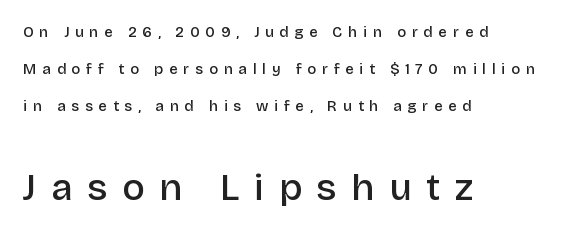
{"serif": "no", "italic": "no", "bold": "semi", "weight": "semibold", "width": "normal", "stroke_contrast": "low", "x_height": "large", "monospaced": "no", "underline": "no", "align": "left", "line_spacing": "loose", "line_spacing_ratio": 2.46, "letter_spacing": "wide", "letter_spacing_em": 0.38, "larger_block": "second", "size_ratio": 2.53, "glyph_px": 38}
